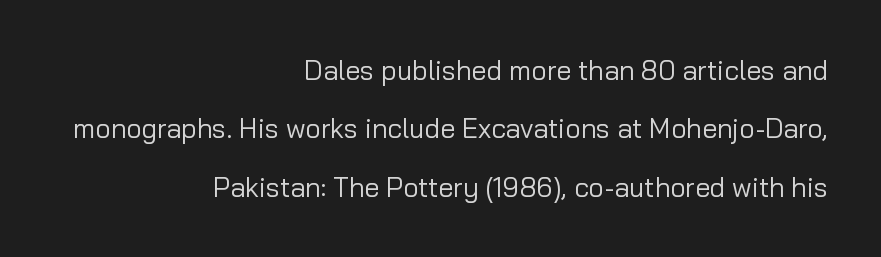
The image shows 27 px text type, upright; set right-aligned, loose line spacing (2.16x), normal letter spacing, not underlined.
